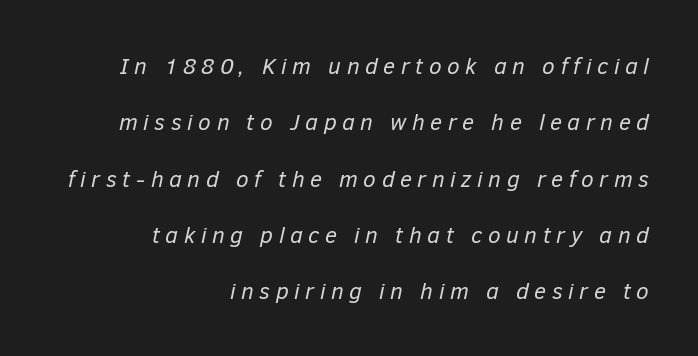
The baseline area is clear. When letters slant like this, we call the style italic. The strokes carry an ordinary text weight at most. Casual observation: everything's shoved over to the right.
